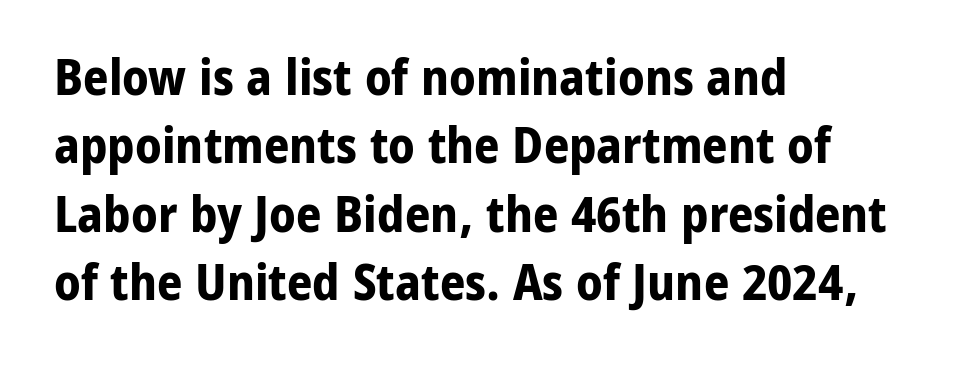
The image shows 50 px bold sans-serif type, upright; set left-aligned, normal line spacing (1.37x), normal letter spacing, not underlined; low stroke contrast and a medium x-height.
